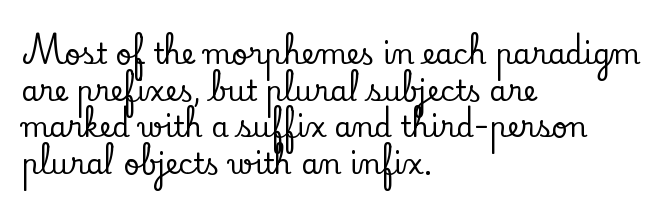
The image shows 28 px serif type, upright; set left-aligned, normal line spacing (1.31x), normal letter spacing, not underlined; low stroke contrast and a small x-height.
